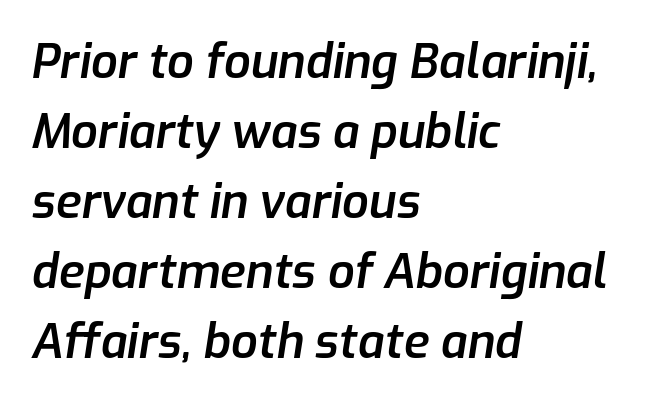
Q: Is the text bold? A: Semi-bold.
Q: Is the text italic (slanted)? A: Yes, it leans right by about 9 degrees.
Q: Is the text underlined? A: No.
Q: How is the paragraph aligned? A: Left-aligned.
Q: Is the spacing between letters normal or unusually wide? A: Normal.
Q: Is the spacing between lines tight, normal or loose? A: Normal.
Q: Width (condensed, normal, or wide)? A: Normal.
Q: Stroke contrast? A: Low.
Q: x-height? A: Medium.
Q: Monospaced? A: No.
